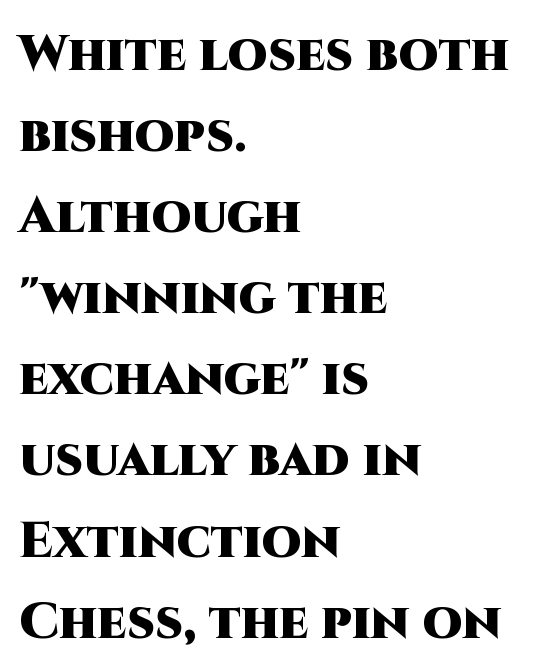
The face used here is proportionally spaced, like ordinary book or web type. The paragraph has a hard left edge and a soft right edge. Unlike italic type, these characters show no tilt at all. The typesetting leans heavy: a genuine bold. Tracking value appears to be zero — textbook default spacing.
